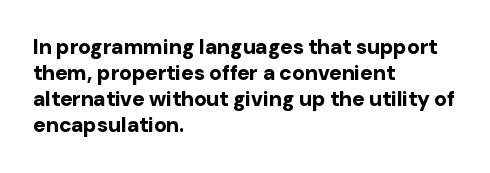
The image shows 21 px bold type, upright; set left-aligned, line spacing 1.24x, normal letter spacing, not underlined.
